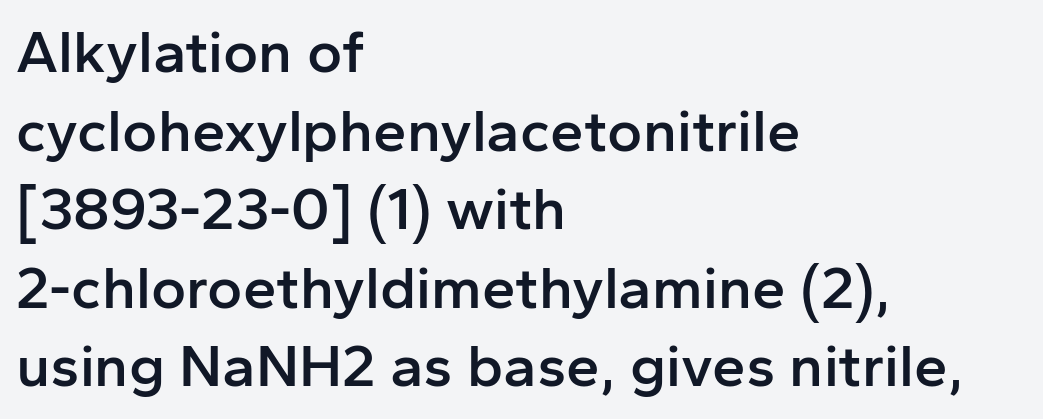
A roman cut, with each character standing at attention. Here the designer chose a conventional face with non-uniform glyph widths. A typesetter would label this face a sans. These words are printed semibold, heavier than regular yet not bold. Each word holds together tightly as a unit, with standard inter-letter gaps. The ragged edge is on the right, which tells us the setting is flush left.
